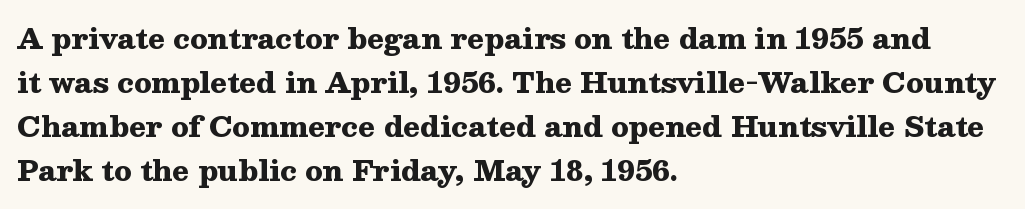
The image shows 28 px heavy, wide serif type, upright; set left-aligned, normal line spacing (1.57x), normal letter spacing, not underlined; medium stroke contrast and a medium x-height.
